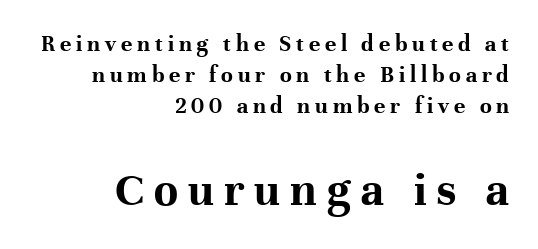
Font category for this specimen: serif. Does the lettering tilt? It doesn't — this is upright. The vertical gap from one line to the next is medium. Honestly, the letter spacing is so wide it's the main thing you notice. Only glyphs here, with clear space below each row. The strokes are fattened all the way to bold.
